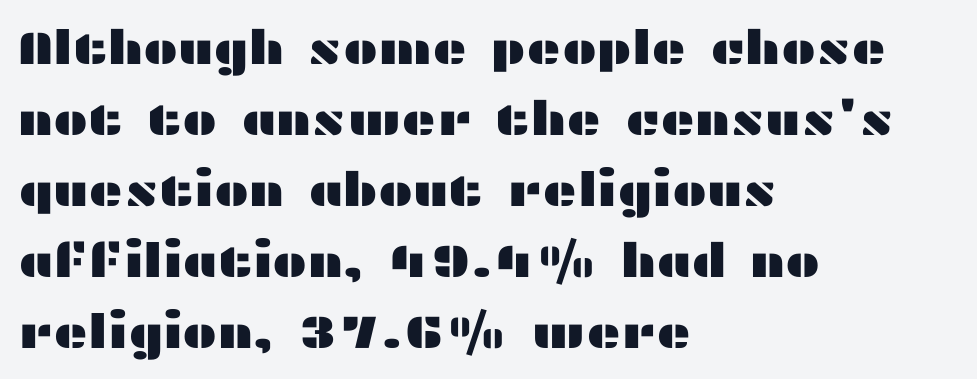
{"serif": "no", "italic": "no", "width": "wide", "stroke_contrast": "medium", "x_height": "medium", "monospaced": "no", "underline": "no", "align": "left", "line_spacing": "normal", "line_spacing_ratio": 1.51, "letter_spacing": "normal", "letter_spacing_em": 0.0, "glyph_px": 47}
